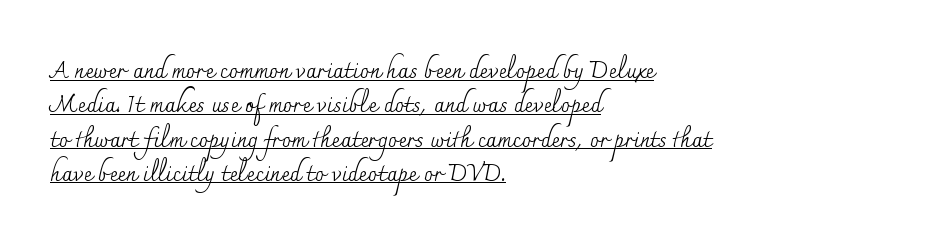
Is the block centered? No — it sits flush against the left margin. No chunkiness to these letters — they're not bold. Students, observe: this is what conventionally led text looks like. Quick note: underline on. How are the letters spaced? Ordinarily, with no added tracking.
